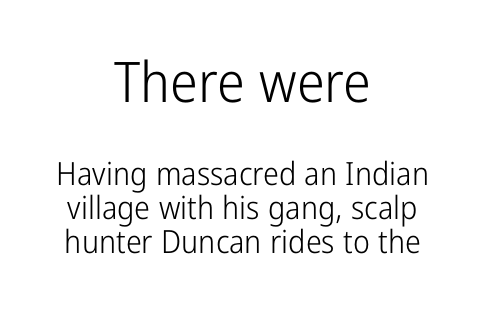
Q: Is the text bold? A: No.
Q: Is the text italic (slanted)? A: No, it is upright.
Q: Is the typeface a serif or a sans-serif typeface? A: Sans-serif.
Q: Is the text underlined? A: No.
Q: How is the paragraph aligned? A: Centered.
Q: Is the spacing between letters normal or unusually wide? A: Normal.
Q: Is the spacing between lines tight, normal or loose? A: Tight.
Q: Which block of text is set in a larger size, the first (top) or the second (bottom)? A: The first (top) one.
Q: Width (condensed, normal, or wide)? A: Condensed.
Q: Stroke contrast? A: Low.
Q: x-height? A: Medium.
Q: Monospaced? A: No.
